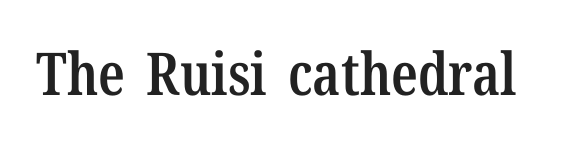
The words here are not underlined. If you drew a line through each stem, it would be perfectly vertical. This sample has the flowing, uneven cadence of proportional lettering. The passage shown is semibold, sitting just below true bold. This is serif lettering, the kind often seen in printed books.
